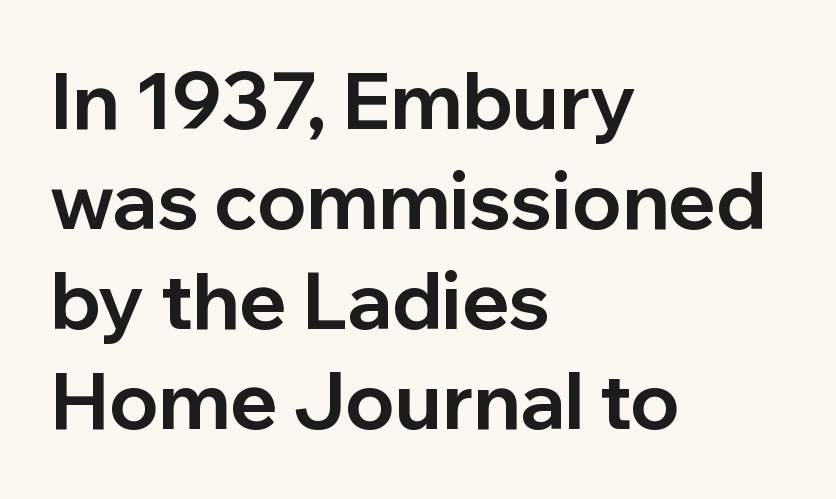
Q: Is the text bold? A: Yes.
Q: Is the text italic (slanted)? A: No, it is upright.
Q: Is the typeface a serif or a sans-serif typeface? A: Sans-serif.
Q: Is the text underlined? A: No.
Q: How is the paragraph aligned? A: Left-aligned.
Q: Is the spacing between letters normal or unusually wide? A: Normal.
Q: Is the spacing between lines tight, normal or loose? A: Normal.
Q: Width (condensed, normal, or wide)? A: Normal.
Q: Stroke contrast? A: Low.
Q: x-height? A: Medium.
Q: Monospaced? A: No.
